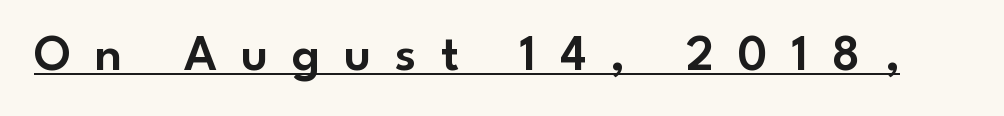
Q: Is the text italic (slanted)? A: No, it is upright.
Q: Is the typeface a serif or a sans-serif typeface? A: Sans-serif.
Q: Is the text underlined? A: Yes.
Q: Is the spacing between letters normal or unusually wide? A: Unusually wide.
Q: Width (condensed, normal, or wide)? A: Normal.
Q: Stroke contrast? A: Low.
Q: x-height? A: Small.
Q: Monospaced? A: No.
